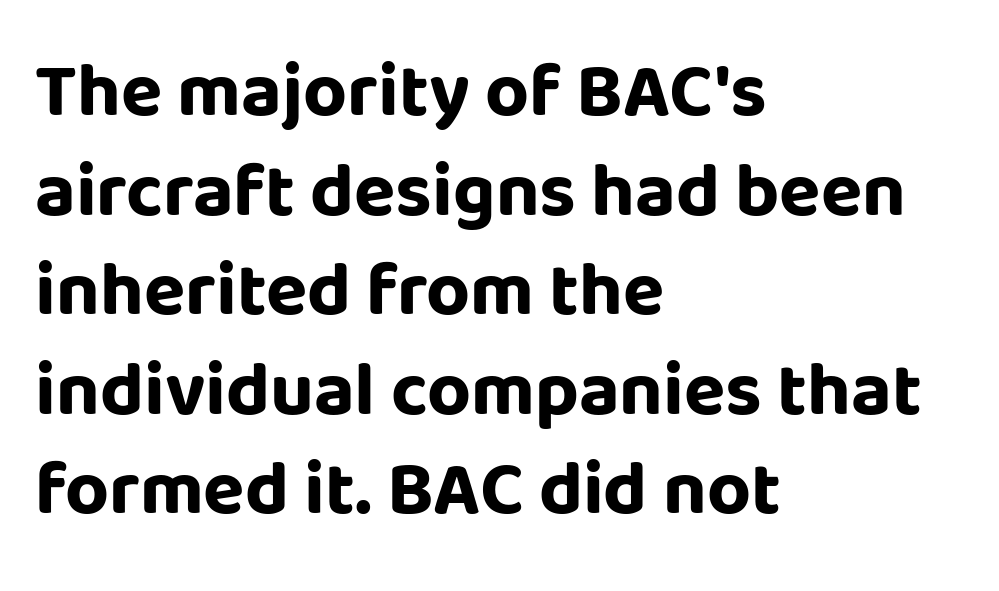
These lines carry a lot of weight — the face is fully bold. In terms of posture, this sample is upright. The face used here is rendered with its standard letterfit. What's the leading like? Ordinary, nothing unusual.
